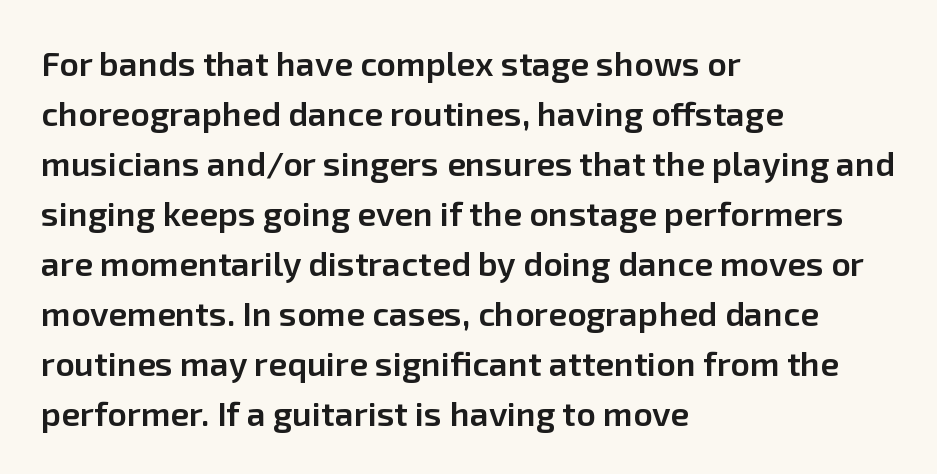
{"serif": "no", "italic": "no", "bold": "semi", "weight": "semibold", "width": "normal", "stroke_contrast": "low", "x_height": "medium", "monospaced": "no", "underline": "no", "align": "left", "line_spacing": "normal", "line_spacing_ratio": 1.47, "letter_spacing": "normal", "letter_spacing_em": 0.0, "glyph_px": 34}
